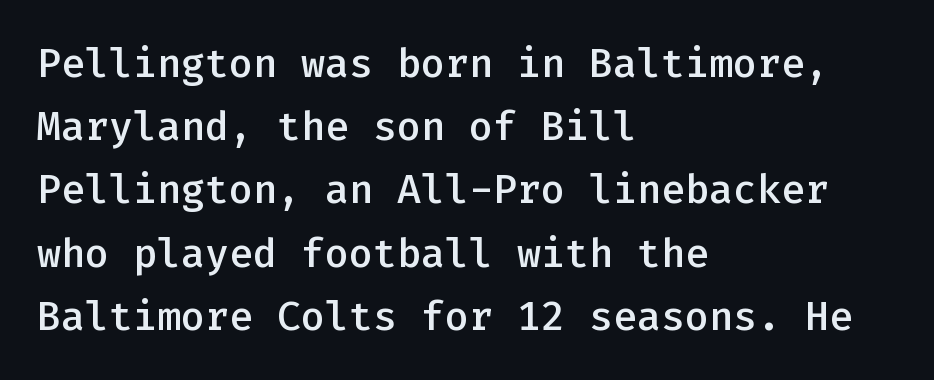
This is the regular roman posture of the typeface. Here the designer chose a console-style face with uniform glyph widths. Classification — sans serif. Quick note: interline space is typical. Spacing between characters is what you'd get straight out of the box. Short and long lines alike share a common starting point at left.
